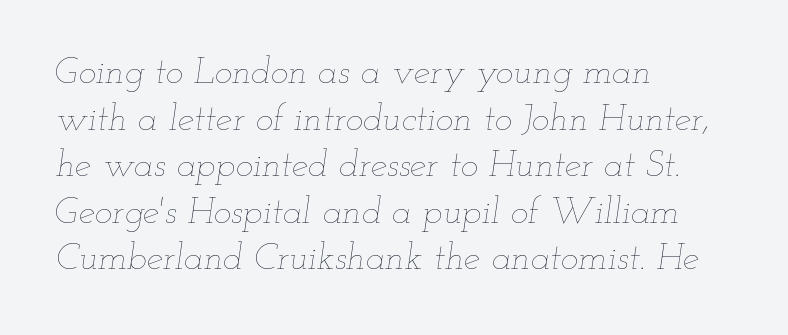
{"italic": "yes", "lean": "right", "slant_degrees": 12, "bold": "no", "weight": "thin", "width": "wide", "stroke_contrast": "low", "x_height": "small", "monospaced": "no", "underline": "no", "align": "left", "line_spacing": "normal", "line_spacing_ratio": 1.26, "letter_spacing": "normal", "letter_spacing_em": 0.0, "glyph_px": 37}
